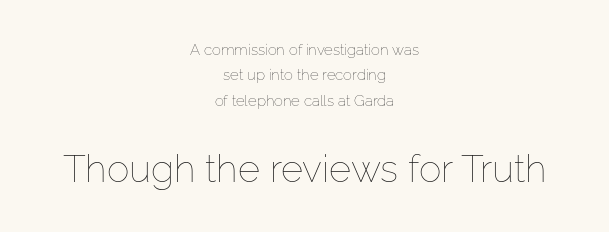
The strokes are not fattened; the text isn't bold. Any mark beneath the type? The region is blank. Vertical strokes here are truly vertical. A typesetter would call this zero additional tracking. Small over large — that's the arrangement of the two blocks here. Do the characters align in a grid? No, the font is proportional.
